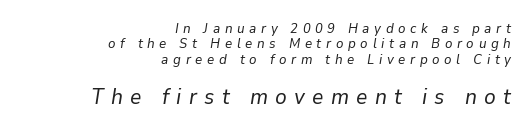
The image shows 22 px text type, italic (leaning right); set right-aligned, tight line spacing (1.09x), unusually wide letter spacing (+0.33 em), not underlined; the second (bottom) block is 1.57x larger.
